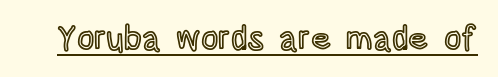
The image shows 34 px condensed type, upright; set normal letter spacing, underlined; a large x-height.
